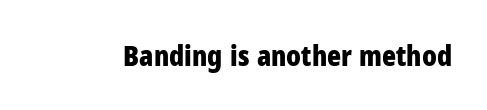
A typesetter would call this zero additional tracking. The gap between lines stays unmarked. The passage shown is typed in a proportional face where columns would drift. The type family on display is of the sans-serif kind. Strong, thick strokes mark this as bold type. The lettering holds an erect, upright posture throughout.
